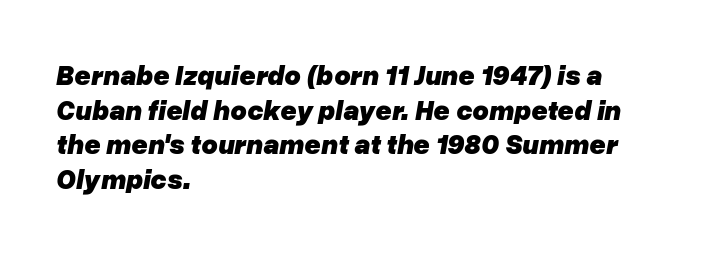
Q: Is the text bold? A: Yes.
Q: Is the text italic (slanted)? A: Yes, it leans right by about 10 degrees.
Q: Is the text underlined? A: No.
Q: How is the paragraph aligned? A: Left-aligned.
Q: Is the spacing between letters normal or unusually wide? A: Normal.
Q: Width (condensed, normal, or wide)? A: Normal.
Q: Stroke contrast? A: Low.
Q: x-height? A: Medium.
Q: Monospaced? A: No.
